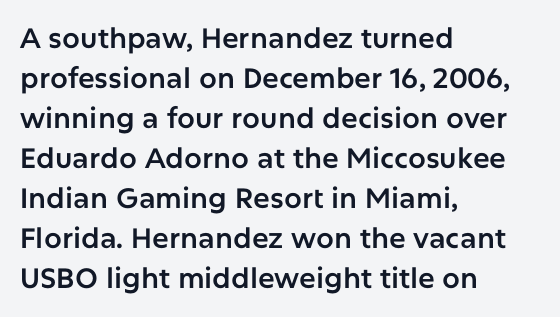
The image shows 28 px sans-serif type, upright; set left-aligned, normal line spacing (1.43x), normal letter spacing, not underlined; low stroke contrast and a medium x-height.
